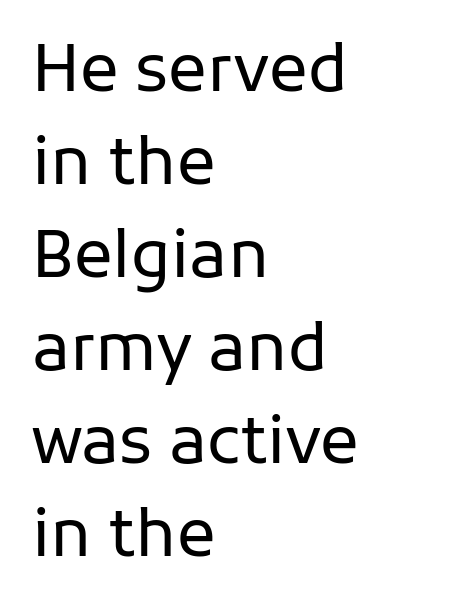
{"serif": "no", "italic": "no", "bold": "no", "weight": "regular", "width": "normal", "stroke_contrast": "low", "x_height": "medium", "monospaced": "no", "underline": "no", "align": "left", "line_spacing": "normal", "line_spacing_ratio": 1.43, "letter_spacing": "normal", "letter_spacing_em": 0.0, "glyph_px": 65}
